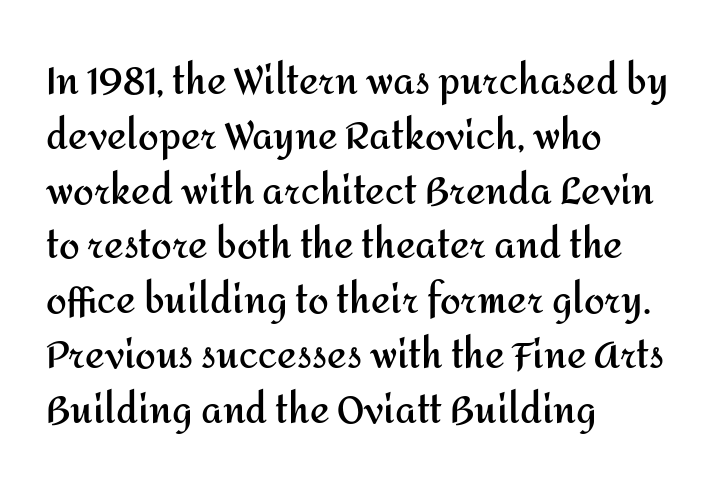
The image shows 37 px semibold sans-serif type, upright; set left-aligned, normal line spacing (1.48x), normal letter spacing, not underlined; medium stroke contrast and a medium x-height.
